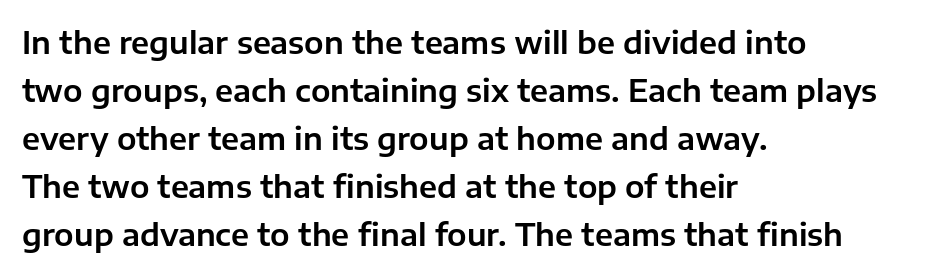
Q: Is the text italic (slanted)? A: No, it is upright.
Q: Is the typeface a serif or a sans-serif typeface? A: Sans-serif.
Q: Is the text underlined? A: No.
Q: How is the paragraph aligned? A: Left-aligned.
Q: Is the spacing between letters normal or unusually wide? A: Normal.
Q: Is the spacing between lines tight, normal or loose? A: Normal.
Q: Width (condensed, normal, or wide)? A: Normal.
Q: Stroke contrast? A: Low.
Q: x-height? A: Medium.
Q: Monospaced? A: No.
